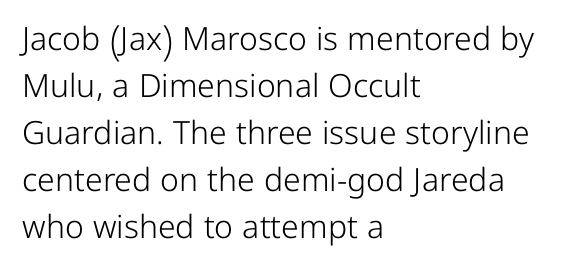
{"serif": "no", "italic": "no", "bold": "no", "weight": "light", "width": "normal", "stroke_contrast": "low", "x_height": "medium", "monospaced": "no", "underline": "no", "align": "left", "line_spacing": "normal", "line_spacing_ratio": 1.47, "letter_spacing": "normal", "letter_spacing_em": 0.0, "glyph_px": 32}
